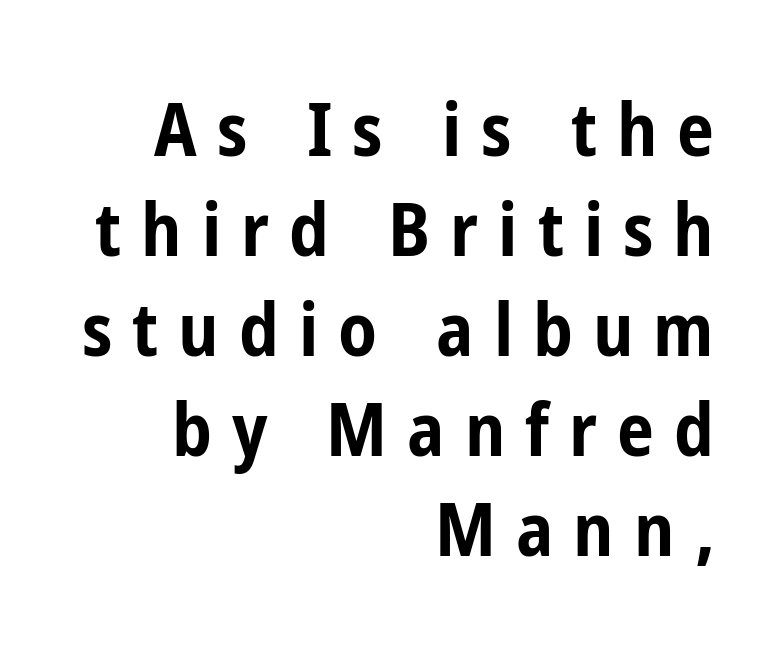
Upright lettering throughout. The baseline area is clear. Where is the straight margin? On the right. Substantial extra tracking has been applied to these lines.
